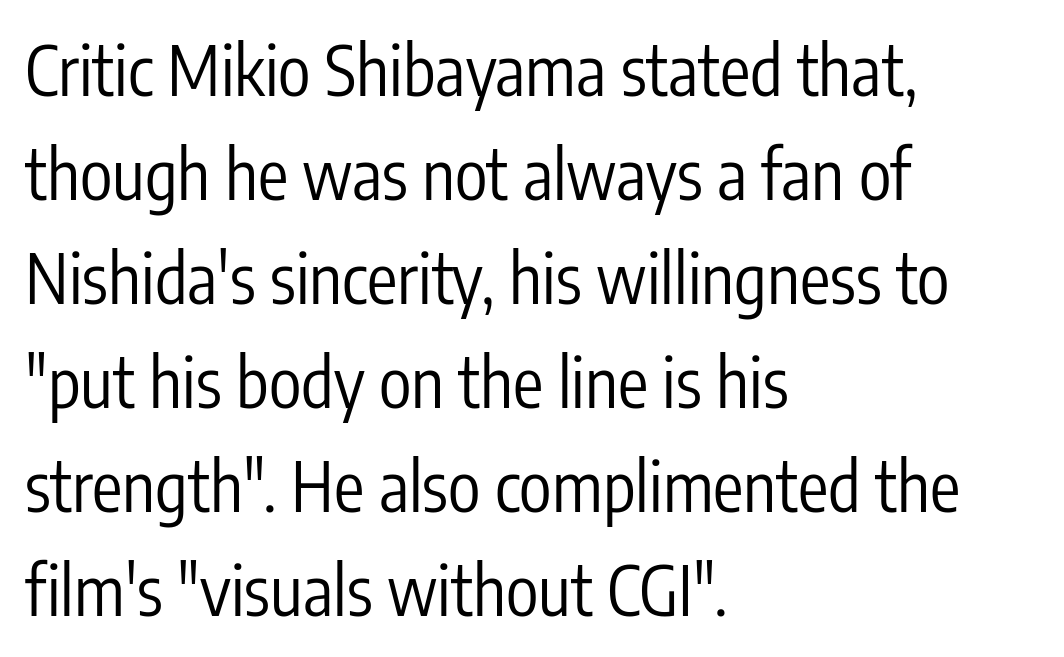
The designer went with a sans here, leaving each stem footless. A classic flush-left, rag-right setting is used for this passage. This block has exactly the height ordinary leading produces. You could not count columns in this text — the font is proportionally spaced. Vertical stems look standard width or narrower in stroke. The letterforms sit shoulder to shoulder at normal distance.
